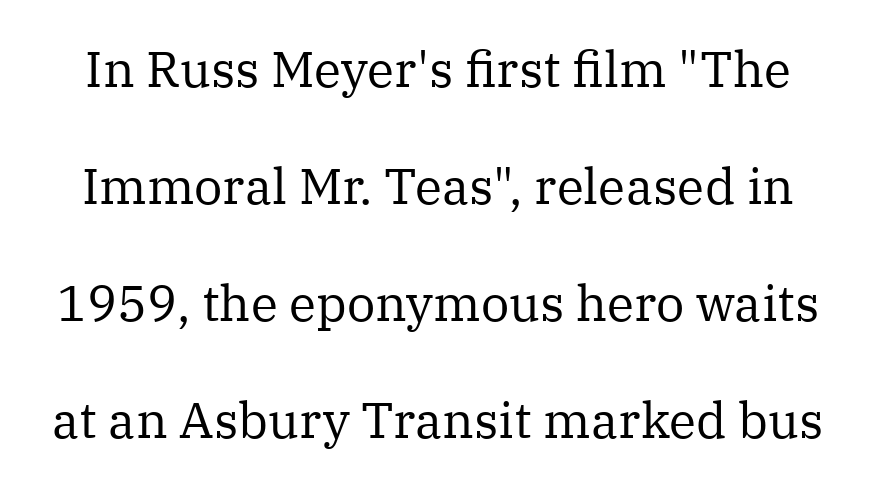
Q: Is the text bold? A: No.
Q: Is the text italic (slanted)? A: No, it is upright.
Q: Is the typeface a serif or a sans-serif typeface? A: Serif.
Q: Is the text underlined? A: No.
Q: Is the spacing between letters normal or unusually wide? A: Normal.
Q: Is the spacing between lines tight, normal or loose? A: Loose.
Q: Width (condensed, normal, or wide)? A: Normal.
Q: Stroke contrast? A: Medium.
Q: x-height? A: Medium.
Q: Monospaced? A: No.
